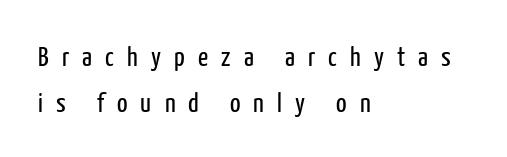
Stroke thickness stays within the range of a standard reading face or lighter. You could not count columns in this text — the font is proportionally spaced. The letters stand straight up with perfectly vertical stems. If you measured baseline to baseline, you'd find a middling distance. Leftover space on each line is placed entirely after the last word. The strip under each line holds only bare page.
